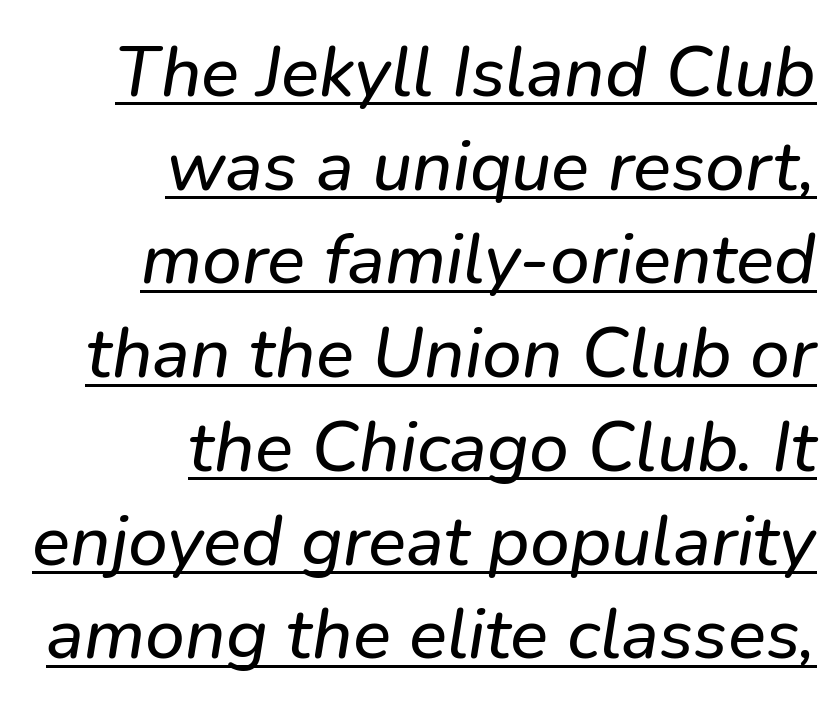
The image shows 71 px text type, italic (leaning right); set right-aligned, normal line spacing (1.32x), normal letter spacing, underlined; low stroke contrast and a medium x-height.
